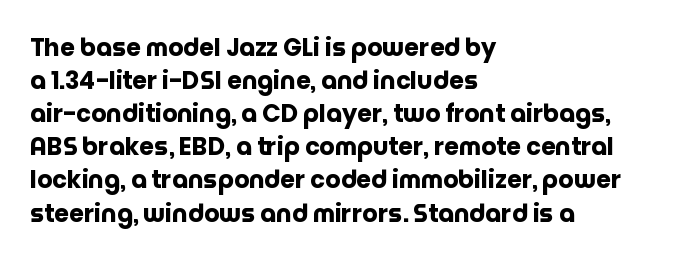
These lines keep a tight, regular rhythm from letter to letter. Heavy-handed strokes throughout: this text is bold. A normal amount of white space separates one row of letters from the next. The font's upright variant was chosen for this text. The string is rendered with underlining switched off. Which margin do the lines hug? The left one — the right edge is uneven.
